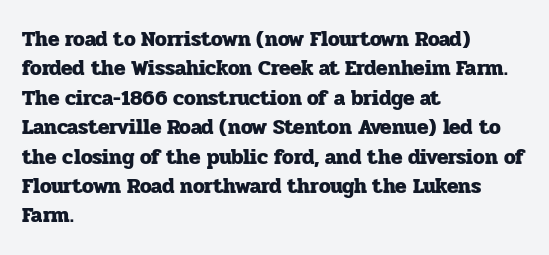
Posture: upright roman. Underlining? Definitely not there. Each line starts at the same left margin while the right side varies. Stroke thickness is high; the sample reads as a true bold. The block of text has a typical density, with ordinary space between rows.
